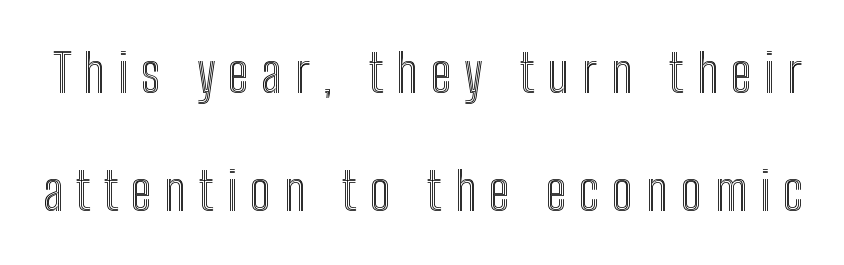
Q: Is the text italic (slanted)? A: No, it is upright.
Q: Is the text underlined? A: No.
Q: Is the spacing between letters normal or unusually wide? A: Unusually wide.
Q: Is the spacing between lines tight, normal or loose? A: Loose.
Q: Width (condensed, normal, or wide)? A: Condensed.
Q: x-height? A: Medium.
Q: Monospaced? A: No.
